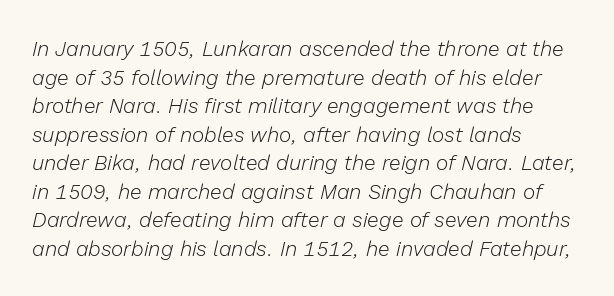
{"italic": "yes", "lean": "right", "slant_degrees": 13, "bold": "no", "underline": "no", "align": "left", "line_spacing": "normal", "line_spacing_ratio": 1.36, "letter_spacing": "normal", "letter_spacing_em": 0.0, "glyph_px": 21}
